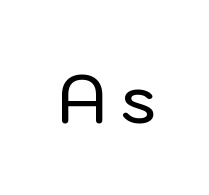
{"serif": "no", "italic": "no", "width": "normal", "stroke_contrast": "low", "x_height": "medium", "monospaced": "no", "underline": "no", "letter_spacing": "wide", "letter_spacing_em": 0.2, "glyph_px": 68}
